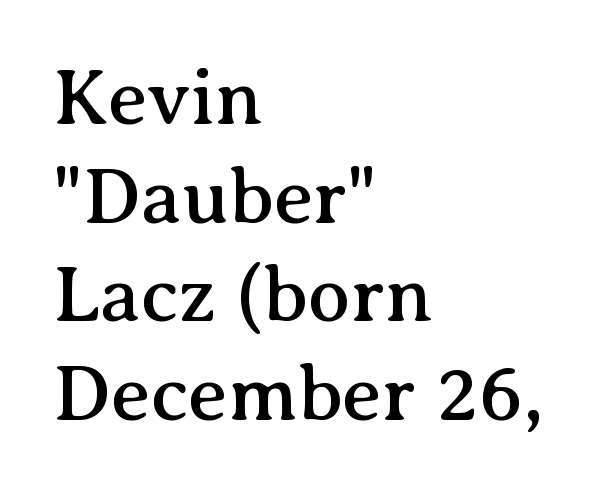
Q: Is the text italic (slanted)? A: No, it is upright.
Q: Is the typeface a serif or a sans-serif typeface? A: Serif.
Q: Is the text underlined? A: No.
Q: How is the paragraph aligned? A: Left-aligned.
Q: Is the spacing between letters normal or unusually wide? A: Normal.
Q: Is the spacing between lines tight, normal or loose? A: Normal.
Q: Width (condensed, normal, or wide)? A: Normal.
Q: Stroke contrast? A: Medium.
Q: x-height? A: Medium.
Q: Monospaced? A: No.
